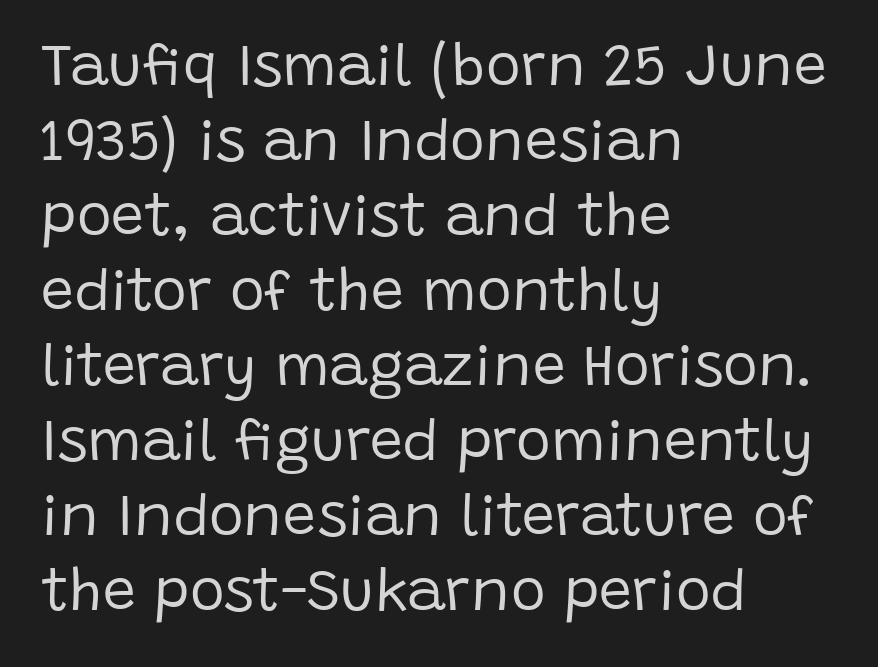
Q: Is the text bold? A: No.
Q: Is the text italic (slanted)? A: No, it is upright.
Q: Is the typeface a serif or a sans-serif typeface? A: Sans-serif.
Q: Is the text underlined? A: No.
Q: How is the paragraph aligned? A: Left-aligned.
Q: Is the spacing between letters normal or unusually wide? A: Normal.
Q: Is the spacing between lines tight, normal or loose? A: Normal.
Q: Width (condensed, normal, or wide)? A: Normal.
Q: Stroke contrast? A: Low.
Q: x-height? A: Large.
Q: Monospaced? A: No.
